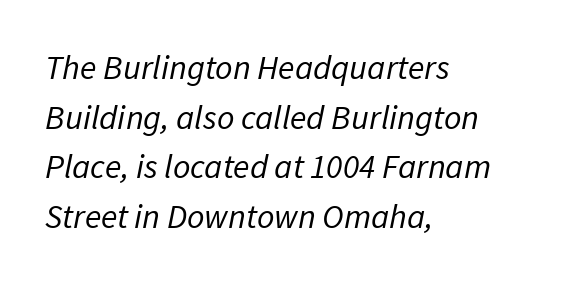
Q: Is the text bold? A: No.
Q: Is the typeface a serif or a sans-serif typeface? A: Sans-serif.
Q: Is the text underlined? A: No.
Q: How is the paragraph aligned? A: Left-aligned.
Q: Is the spacing between letters normal or unusually wide? A: Normal.
Q: Is the spacing between lines tight, normal or loose? A: Normal.
Q: Width (condensed, normal, or wide)? A: Normal.
Q: Stroke contrast? A: Low.
Q: x-height? A: Medium.
Q: Monospaced? A: No.
